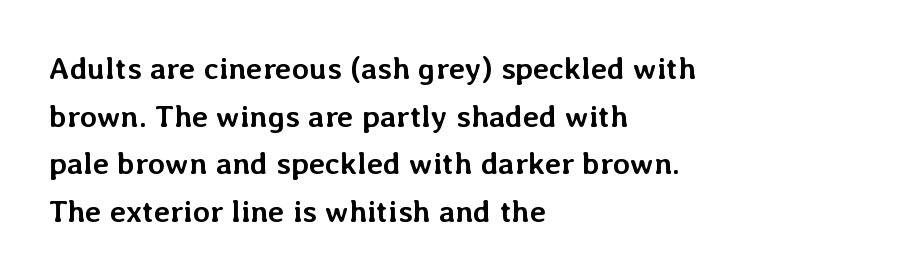
The image shows 31 px semibold type, upright; set left-aligned, normal line spacing (1.54x), normal letter spacing, not underlined; low stroke contrast and a medium x-height.
